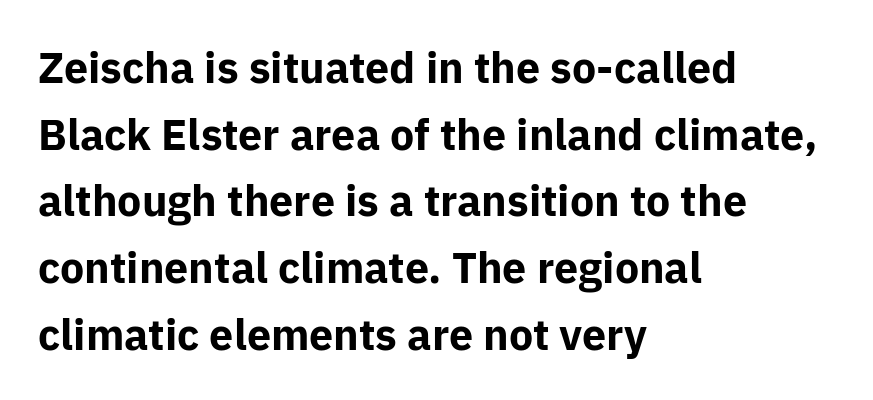
The image shows 43 px bold sans-serif type, upright; set left-aligned, normal line spacing (1.55x), normal letter spacing, not underlined; low stroke contrast and a medium x-height.
